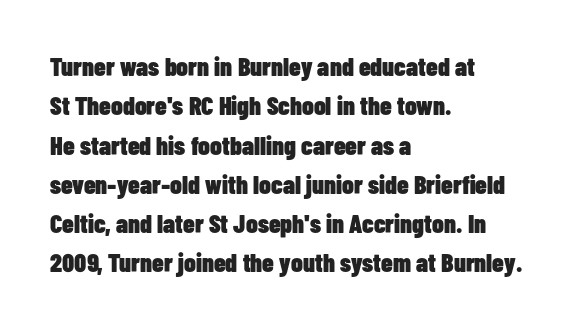
The image shows 26 px bold type, upright; set left-aligned, normal line spacing (1.51x), normal letter spacing, not underlined.
